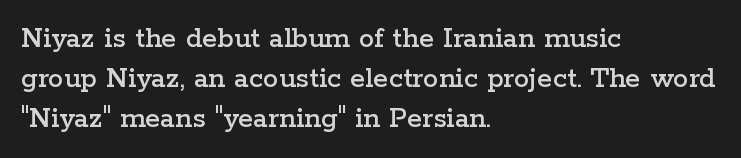
Q: Is the text italic (slanted)? A: No, it is upright.
Q: Is the typeface a serif or a sans-serif typeface? A: Serif.
Q: Is the text underlined? A: No.
Q: How is the paragraph aligned? A: Left-aligned.
Q: Is the spacing between letters normal or unusually wide? A: Normal.
Q: Is the spacing between lines tight, normal or loose? A: Normal.
Q: Width (condensed, normal, or wide)? A: Wide.
Q: Stroke contrast? A: Low.
Q: x-height? A: Medium.
Q: Monospaced? A: No.
